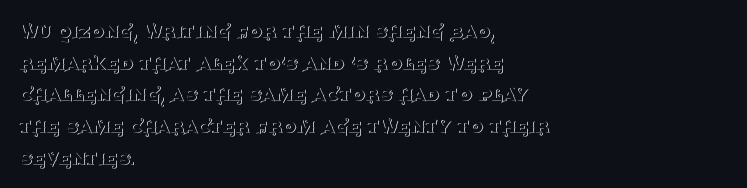
Ordinary non-slanted type is in use. Whoever set this chose a conventional vertical rhythm. Nothing unusual about the tracking: characters are spaced as the font intends. Every row of glyphs begins at an identical x-position on the left.
